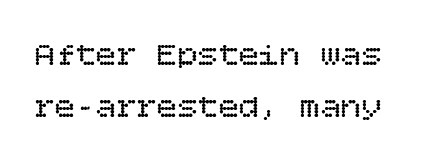
{"italic": "no", "bold": "no", "weight": "regular", "width": "normal", "stroke_contrast": "low", "x_height": "large", "underline": "no", "line_spacing": "normal", "line_spacing_ratio": 1.54, "letter_spacing": "normal", "letter_spacing_em": 0.0, "glyph_px": 34}
